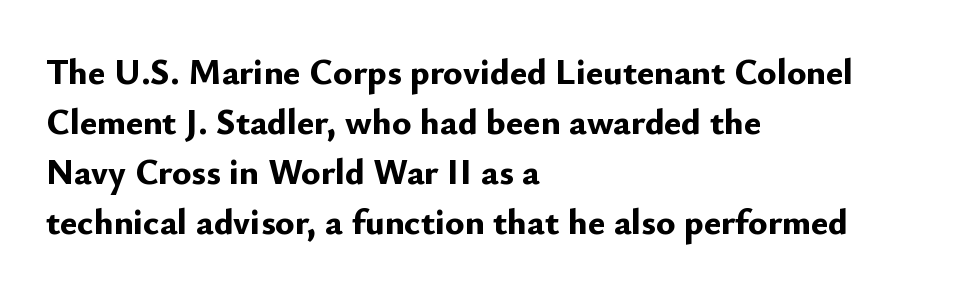
The image shows 36 px bold sans-serif type, upright; set left-aligned, normal line spacing (1.39x), normal letter spacing, not underlined; low stroke contrast and a small x-height.
